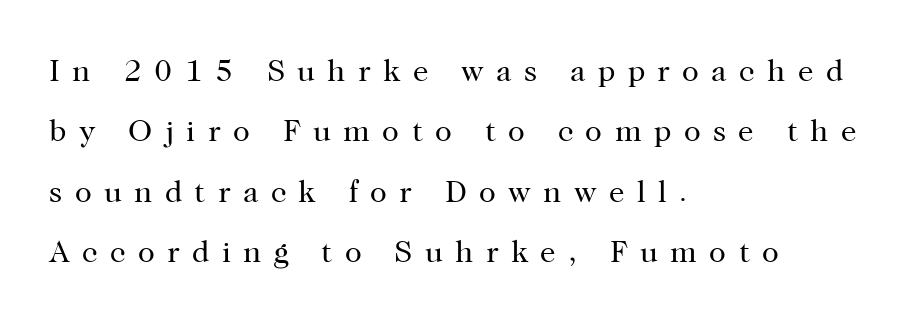
{"serif": "yes", "italic": "no", "bold": "no", "weight": "regular", "width": "normal", "stroke_contrast": "high", "x_height": "medium", "monospaced": "no", "underline": "no", "align": "left", "line_spacing": "loose", "line_spacing_ratio": 1.95, "letter_spacing": "wide", "letter_spacing_em": 0.4, "glyph_px": 31}
